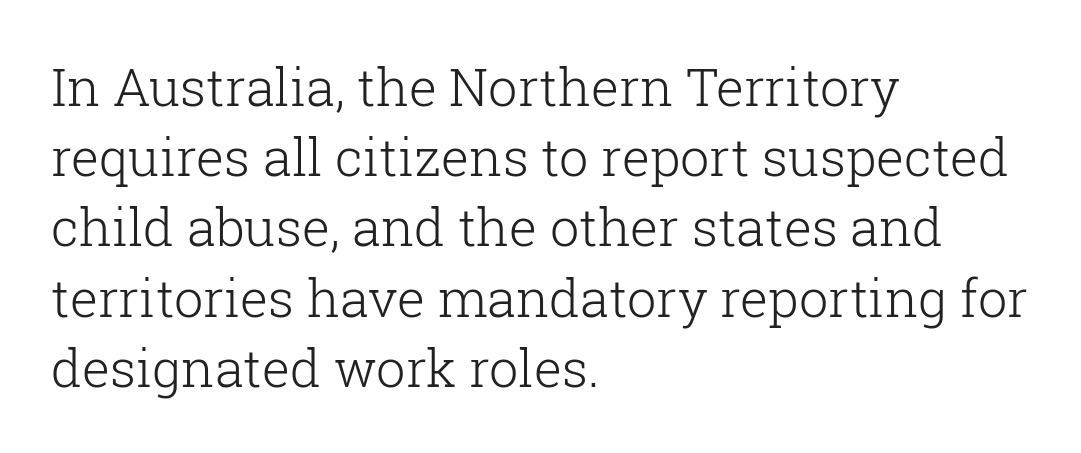
Which margin do the lines hug? The left one — the right edge is uneven. A typesetter would call this proportional, since set widths differ per character. Interline gaps are of average width in this sample. Honestly, there is no underline to notice here at all. The strokes are not fattened; the text isn't bold. Is the letter spacing exaggerated? No — it looks like the ordinary default.
